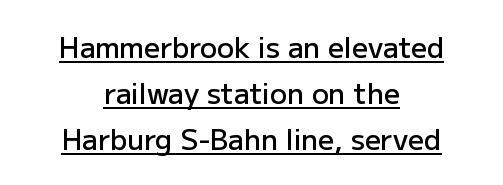
{"serif": "no", "italic": "no", "bold": "semi", "weight": "semibold", "width": "normal", "stroke_contrast": "low", "x_height": "medium", "monospaced": "no", "underline": "yes", "align": "center", "line_spacing": "normal", "line_spacing_ratio": 1.65, "letter_spacing": "normal", "letter_spacing_em": 0.0, "glyph_px": 28}
